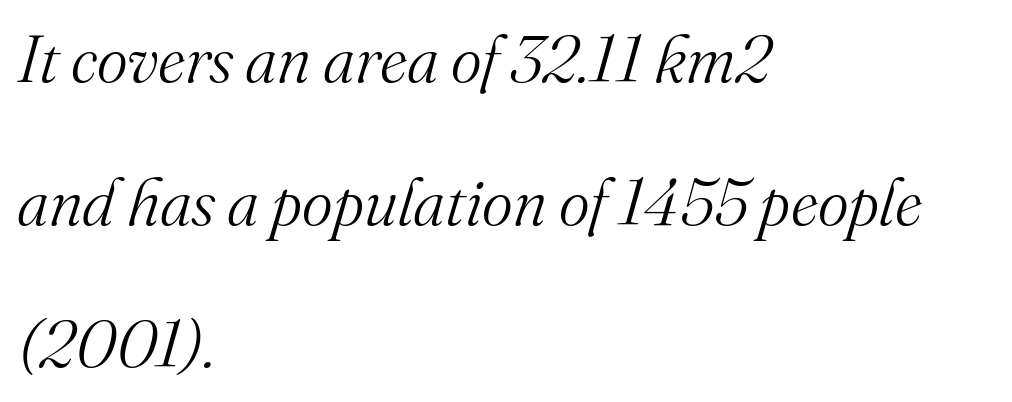
Leading is clearly above the norm, producing a sparse column. The letters sit at their default tracking, neither squeezed nor spread. Teacher's note: observe the even left margin — that is flush-left alignment. The baseline area is clear.
